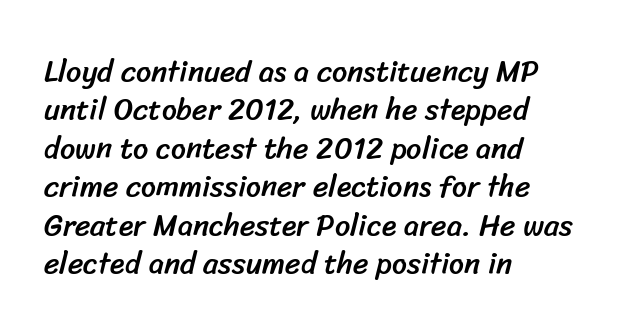
The image shows 30 px sans-serif type; set left-aligned, normal line spacing (1.28x), normal letter spacing, not underlined; low stroke contrast and a medium x-height.
